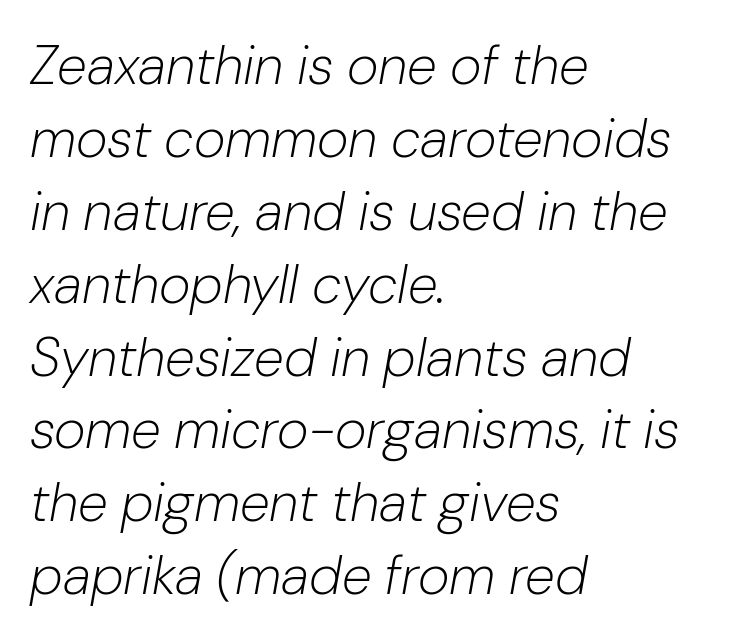
Q: Is the text bold? A: No.
Q: Is the text italic (slanted)? A: Yes, it leans right by about 10 degrees.
Q: Is the text underlined? A: No.
Q: How is the paragraph aligned? A: Left-aligned.
Q: Is the spacing between letters normal or unusually wide? A: Normal.
Q: Is the spacing between lines tight, normal or loose? A: Normal.
Q: Width (condensed, normal, or wide)? A: Normal.
Q: Stroke contrast? A: Low.
Q: x-height? A: Medium.
Q: Monospaced? A: No.
